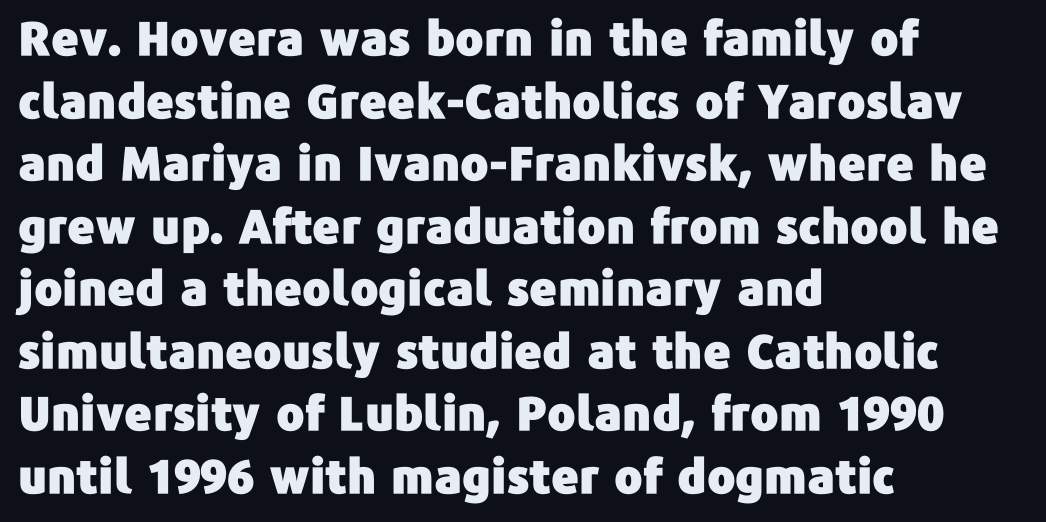
{"serif": "no", "italic": "no", "width": "normal", "stroke_contrast": "low", "x_height": "medium", "monospaced": "no", "underline": "no", "align": "left", "line_spacing": "normal", "line_spacing_ratio": 1.33, "letter_spacing": "normal", "letter_spacing_em": 0.0, "glyph_px": 47}
